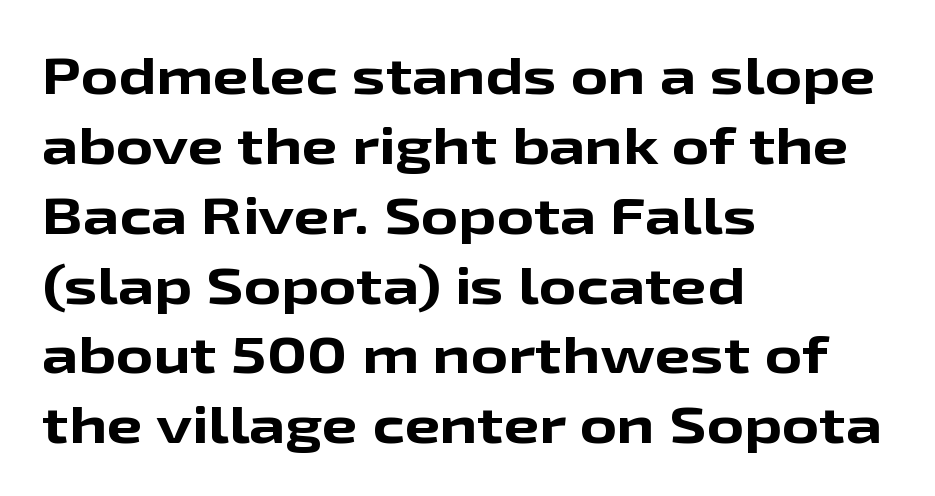
The image shows 51 px bold, wide sans-serif type, upright; set left-aligned, normal line spacing (1.37x), normal letter spacing, not underlined; low stroke contrast and a medium x-height.
